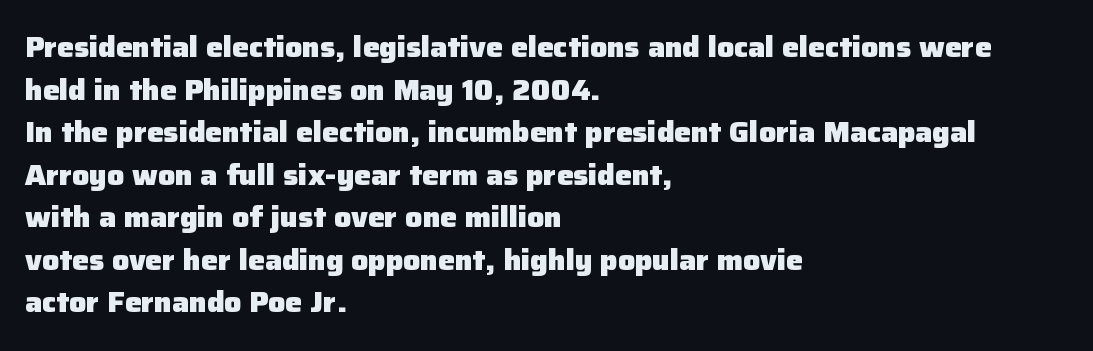
The image shows 28 px heavy sans-serif type, upright; set left-aligned, normal line spacing (1.52x), normal letter spacing, not underlined; low stroke contrast and a medium x-height.
